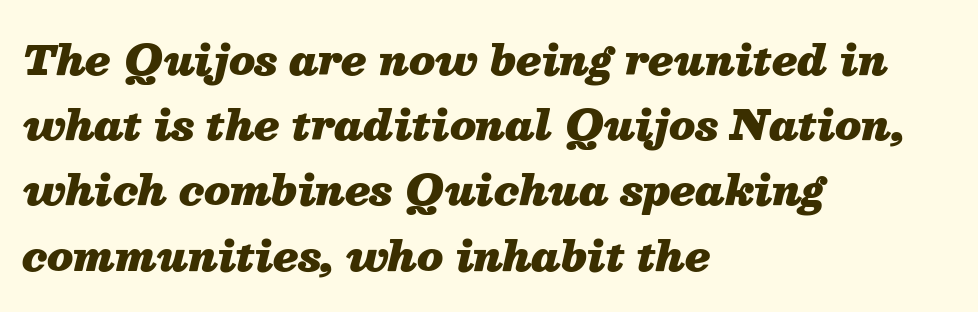
The image shows 41 px heavy type, italic (leaning right); set left-aligned, normal line spacing (1.59x), normal letter spacing, not underlined; medium stroke contrast and a medium x-height.
